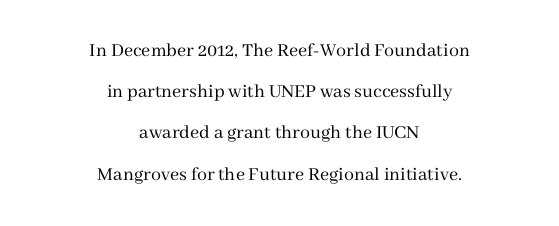
Short note: letters normally spaced. Weight: not bold — regular or lighter. Does the leading feel generous? Absolutely, it's lavish. Compared with a flush-left layout, this one balances lines on the center instead.
